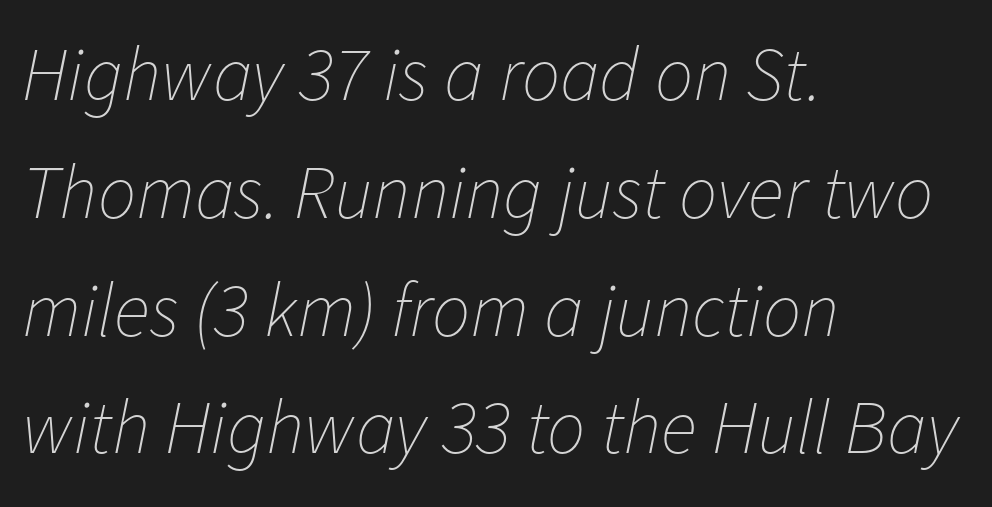
Q: Is the text bold? A: No.
Q: Is the text italic (slanted)? A: Yes, it leans right by about 11 degrees.
Q: Is the text underlined? A: No.
Q: How is the paragraph aligned? A: Left-aligned.
Q: Is the spacing between letters normal or unusually wide? A: Normal.
Q: Is the spacing between lines tight, normal or loose? A: Normal.
Q: Width (condensed, normal, or wide)? A: Normal.
Q: Stroke contrast? A: Low.
Q: x-height? A: Medium.
Q: Monospaced? A: No.
